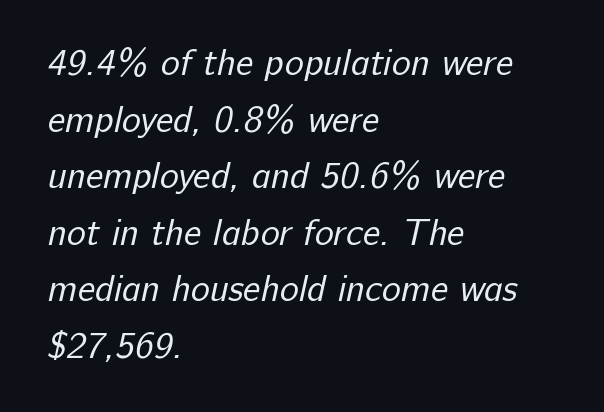
{"serif": "no", "bold": "no", "weight": "regular", "width": "normal", "stroke_contrast": "low", "x_height": "medium", "monospaced": "no", "underline": "no", "align": "left", "line_spacing": "normal", "line_spacing_ratio": 1.57, "letter_spacing": "normal", "letter_spacing_em": 0.0, "glyph_px": 36}
